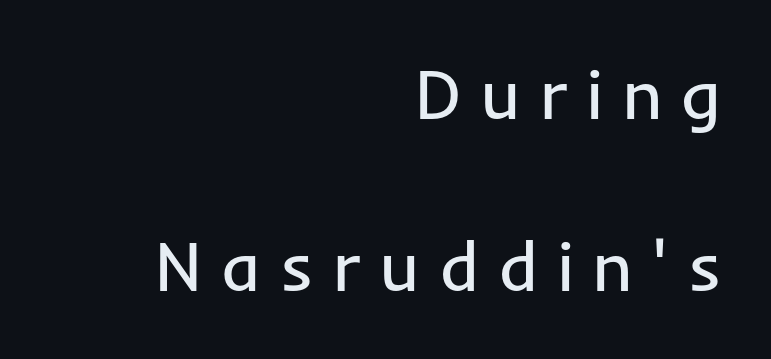
The image shows 70 px regular-weight sans-serif type, upright; set right-aligned, loose line spacing (2.46x), unusually wide letter spacing (+0.26 em), not underlined; low stroke contrast and a medium x-height.
